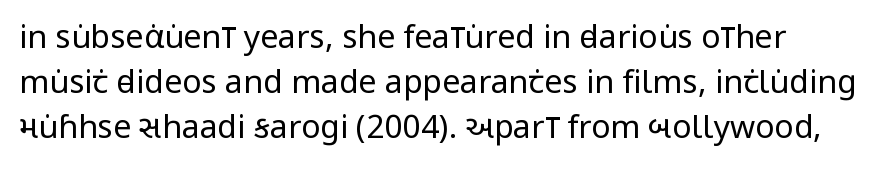
The image shows 32 px regular-weight, condensed sans-serif type, upright; set left-aligned, normal line spacing (1.4x), normal letter spacing, not underlined; low stroke contrast and a large x-height.
